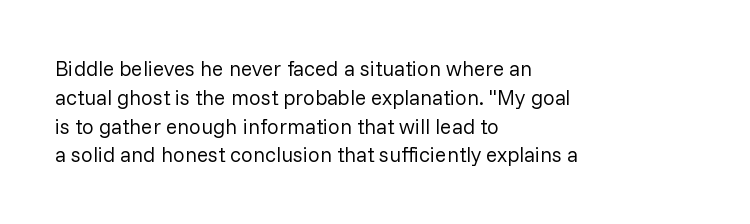
Q: Is the text bold? A: No.
Q: Is the text italic (slanted)? A: No, it is upright.
Q: Is the text underlined? A: No.
Q: How is the paragraph aligned? A: Left-aligned.
Q: Is the spacing between letters normal or unusually wide? A: Normal.
Q: Is the spacing between lines tight, normal or loose? A: Normal.
